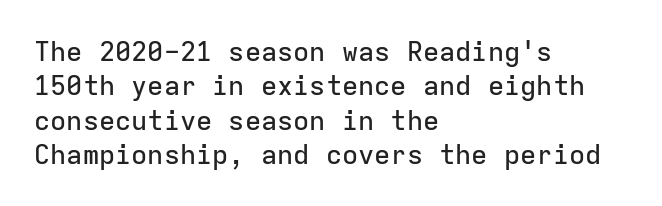
Do the letters lean? They stand straight. Lines of text with bare space underneath. The passage shown stacks its lines at a standard gap. Casual observation: everything's shoved over to the left.
